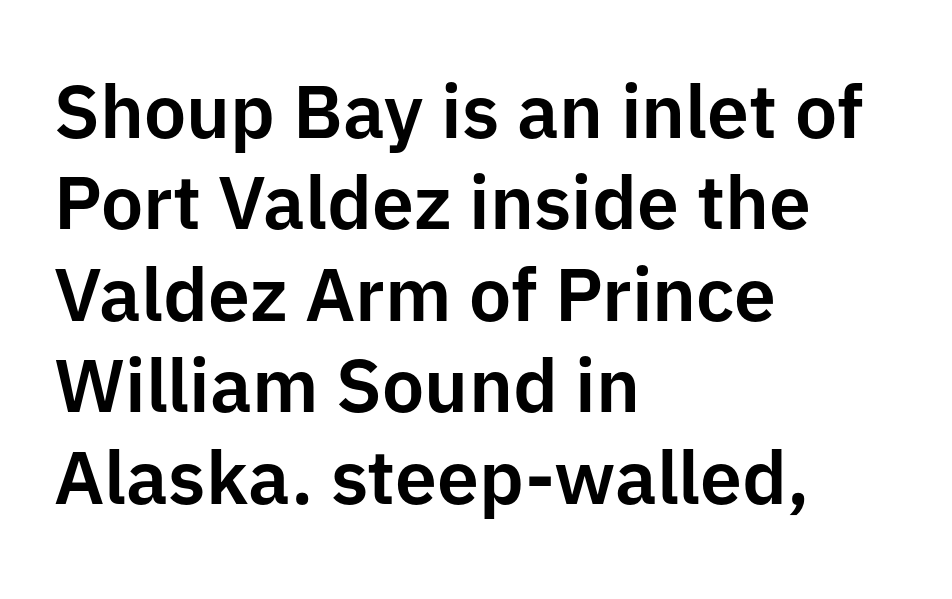
In terms of letterform style, serifs are entirely absent. Here the designer chose a conventional face with non-uniform glyph widths. Any mark beneath the type? The region is blank. It's the straight-up-and-down kind of type. Left-aligned paragraph, ragged on the right. The letterforms sit shoulder to shoulder at normal distance.
